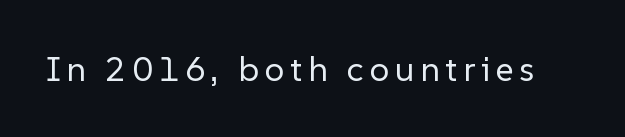
{"serif": "no", "italic": "no", "bold": "no", "weight": "regular", "width": "normal", "stroke_contrast": "low", "x_height": "medium", "monospaced": "no", "underline": "no", "glyph_px": 35}
